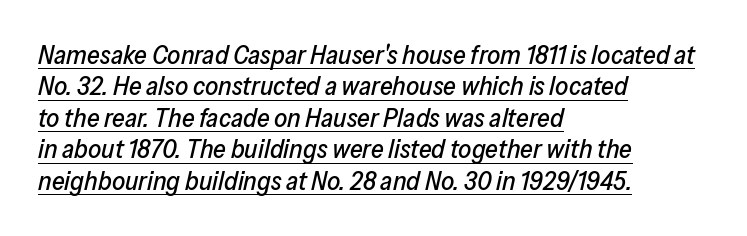
Q: Is the text italic (slanted)? A: Yes, it leans right by about 13 degrees.
Q: Is the text underlined? A: Yes.
Q: How is the paragraph aligned? A: Left-aligned.
Q: Is the spacing between letters normal or unusually wide? A: Normal.
